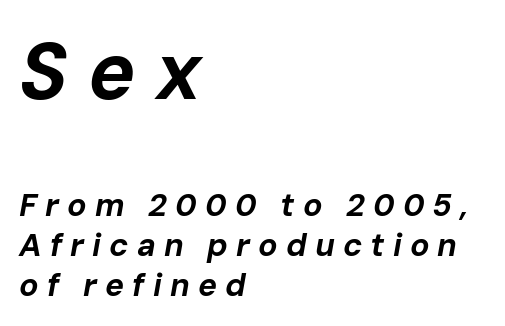
Q: Is the text bold? A: Yes.
Q: Is the text italic (slanted)? A: Yes, it leans right by about 10 degrees.
Q: Is the text underlined? A: No.
Q: How is the paragraph aligned? A: Left-aligned.
Q: Is the spacing between letters normal or unusually wide? A: Unusually wide.
Q: Is the spacing between lines tight, normal or loose? A: Normal.
Q: Which block of text is set in a larger size, the first (top) or the second (bottom)? A: The first (top) one.
Q: Width (condensed, normal, or wide)? A: Normal.
Q: Stroke contrast? A: Low.
Q: x-height? A: Medium.
Q: Monospaced? A: No.
